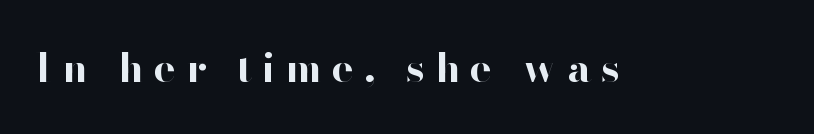
The image shows 41 px bold sans-serif type, upright; set unusually wide letter spacing (+0.25 em), not underlined; high stroke contrast and a small x-height.
